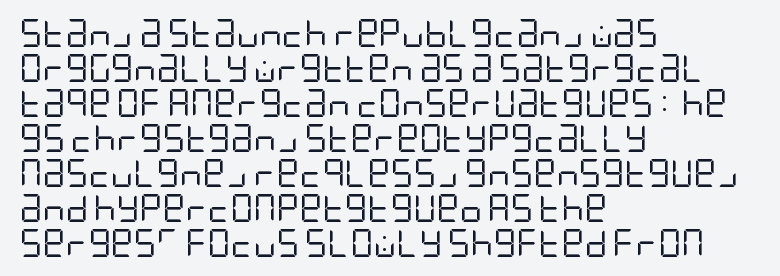
Leading matches the norm, producing a regular column. Look at the bottom of the vertical strokes: they stop flat, with no serifs. Quick note: underline off. This sample uses plain, unmodified letter spacing.
